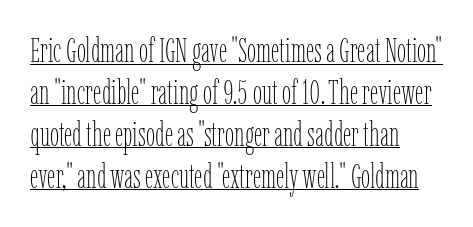
{"italic": "no", "bold": "no", "weight": "thin", "width": "condensed", "stroke_contrast": "low", "x_height": "medium", "monospaced": "no", "underline": "yes", "align": "left", "line_spacing": "normal", "line_spacing_ratio": 1.27, "letter_spacing": "normal", "letter_spacing_em": 0.0, "glyph_px": 33}
